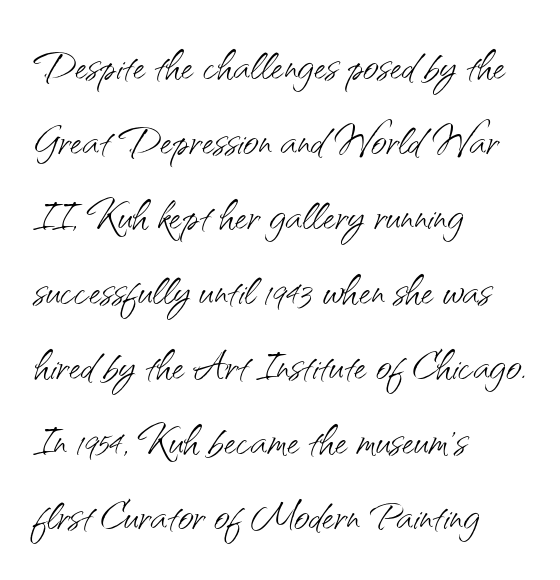
Here the glyphs are tracked normally, forming tight word shapes. You could not count columns in this text — the font is proportionally spaced. Vertical spacing — default. Has an underline been added? It has not.
